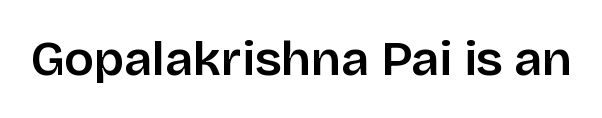
{"serif": "no", "italic": "no", "width": "normal", "stroke_contrast": "low", "x_height": "large", "monospaced": "no", "underline": "no", "letter_spacing": "normal", "letter_spacing_em": 0.0, "glyph_px": 49}
